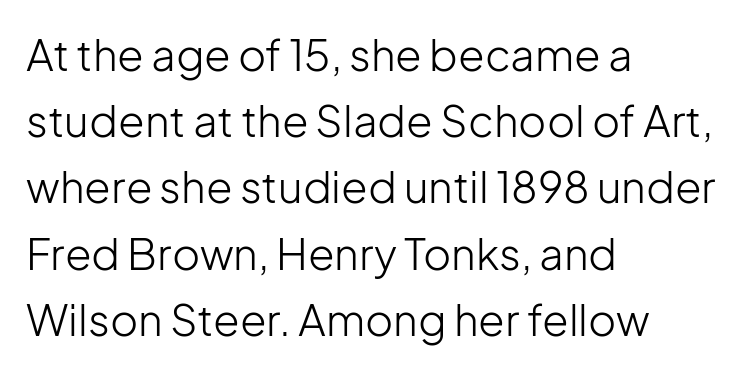
{"serif": "no", "italic": "no", "bold": "no", "weight": "light", "width": "normal", "stroke_contrast": "low", "x_height": "medium", "monospaced": "no", "underline": "no", "align": "left", "line_spacing": "normal", "line_spacing_ratio": 1.54, "letter_spacing": "normal", "letter_spacing_em": 0.0, "glyph_px": 43}
